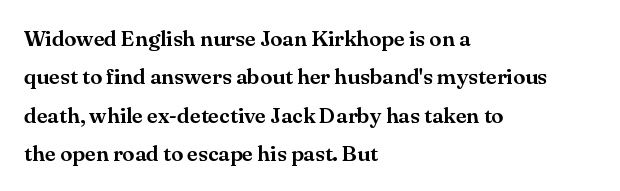
The image shows 22 px text type, upright; set left-aligned, line spacing 1.74x, normal letter spacing, not underlined.
